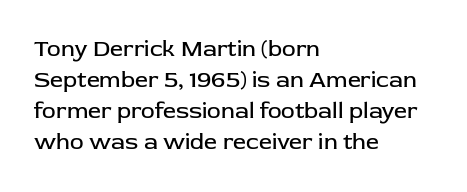
Q: Is the text bold? A: No.
Q: Is the text italic (slanted)? A: No, it is upright.
Q: Is the text underlined? A: No.
Q: How is the paragraph aligned? A: Left-aligned.
Q: Is the spacing between letters normal or unusually wide? A: Normal.
Q: Is the spacing between lines tight, normal or loose? A: Normal.
